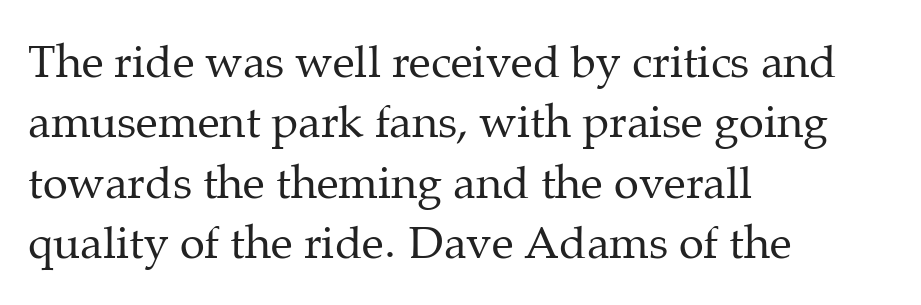
The gap between lines stays unmarked. The face used here is proportionally spaced, like ordinary book or web type. On a weight scale, this lands at 450 or below. The lines are quadded left. Serifs: yes, visible at the terminals of the letterforms. Evenly set lines give the paragraph a standard silhouette.
